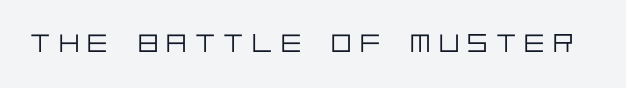
{"italic": "no", "bold": "no", "underline": "no", "letter_spacing": "wide", "letter_spacing_em": 0.31, "glyph_px": 27}
